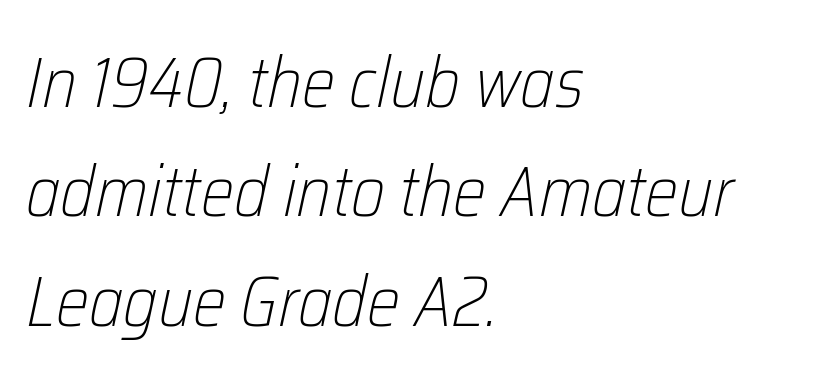
The image shows 71 px light, condensed type, italic (leaning right); set left-aligned, normal line spacing (1.54x), normal letter spacing, not underlined; low stroke contrast and a medium x-height.
